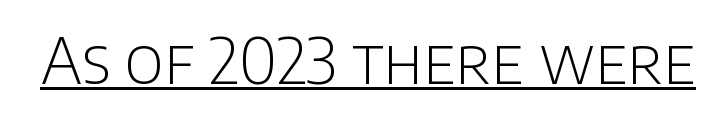
{"serif": "no", "italic": "no", "bold": "no", "weight": "light", "width": "normal", "stroke_contrast": "low", "x_height": "large", "monospaced": "no", "underline": "yes", "letter_spacing": "normal", "letter_spacing_em": 0.0, "glyph_px": 63}
